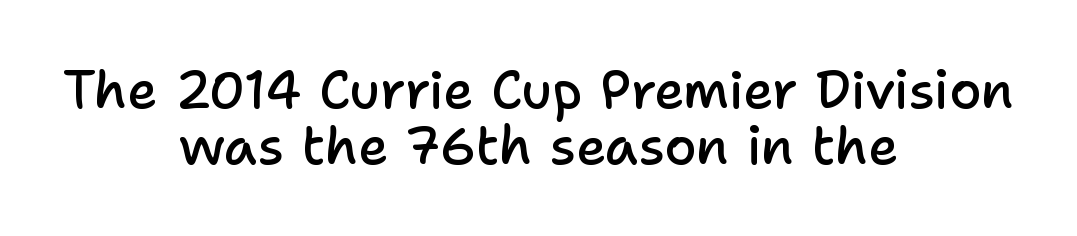
The image shows 52 px semibold sans-serif type, upright; set centered, tight line spacing (1.08x), normal letter spacing, not underlined; low stroke contrast and a medium x-height.
